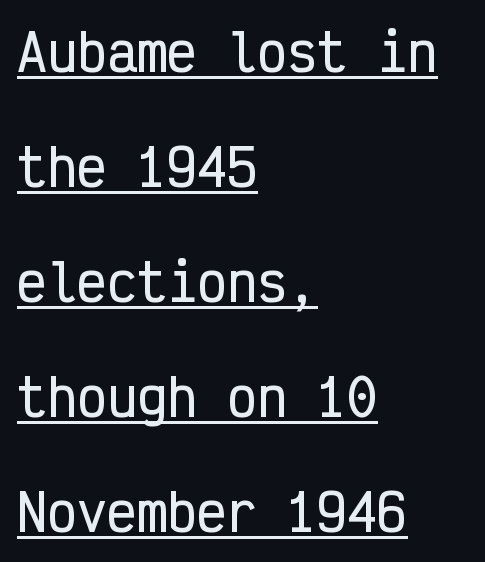
Q: Is the text italic (slanted)? A: No, it is upright.
Q: Is the typeface a serif or a sans-serif typeface? A: Sans-serif.
Q: Is the text underlined? A: Yes.
Q: How is the paragraph aligned? A: Left-aligned.
Q: Is the spacing between letters normal or unusually wide? A: Normal.
Q: Is the spacing between lines tight, normal or loose? A: Loose.
Q: Width (condensed, normal, or wide)? A: Condensed.
Q: Stroke contrast? A: Low.
Q: x-height? A: Medium.
Q: Monospaced? A: Yes.
